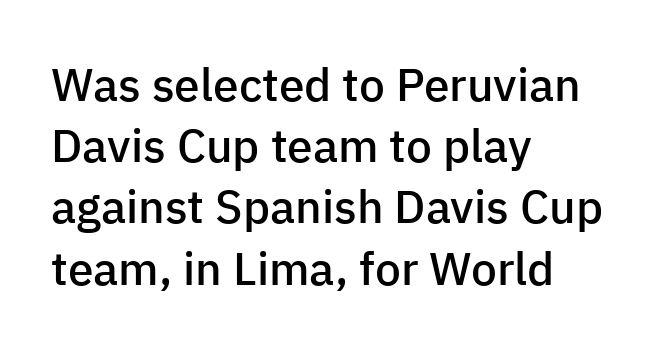
{"serif": "no", "italic": "no", "bold": "semi", "weight": "semibold", "width": "normal", "stroke_contrast": "low", "x_height": "medium", "monospaced": "no", "underline": "no", "align": "left", "line_spacing": "normal", "line_spacing_ratio": 1.33, "letter_spacing": "normal", "letter_spacing_em": 0.0, "glyph_px": 46}
